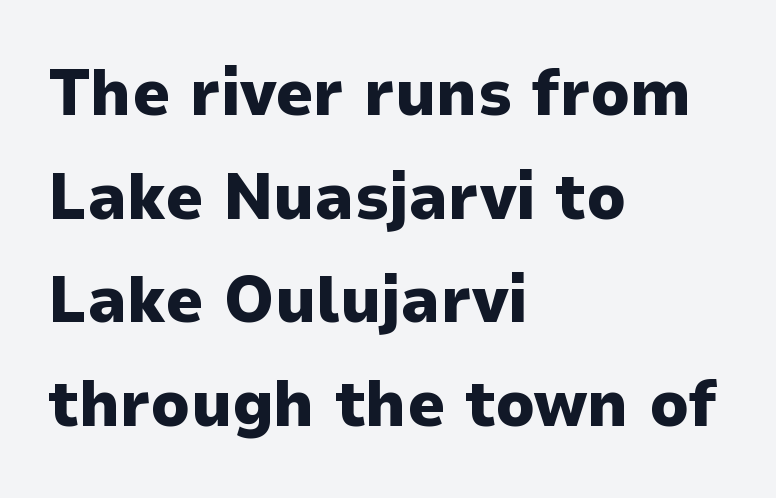
Q: Is the text bold? A: Yes.
Q: Is the text italic (slanted)? A: No, it is upright.
Q: Is the typeface a serif or a sans-serif typeface? A: Sans-serif.
Q: Is the text underlined? A: No.
Q: How is the paragraph aligned? A: Left-aligned.
Q: Is the spacing between letters normal or unusually wide? A: Normal.
Q: Is the spacing between lines tight, normal or loose? A: Normal.
Q: Width (condensed, normal, or wide)? A: Normal.
Q: Stroke contrast? A: Low.
Q: x-height? A: Medium.
Q: Monospaced? A: No.
